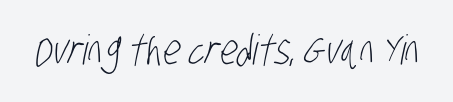
{"serif": "no", "bold": "no", "weight": "light", "width": "condensed", "stroke_contrast": "low", "x_height": "large", "monospaced": "no", "underline": "no", "letter_spacing": "normal", "letter_spacing_em": 0.0, "glyph_px": 41}
